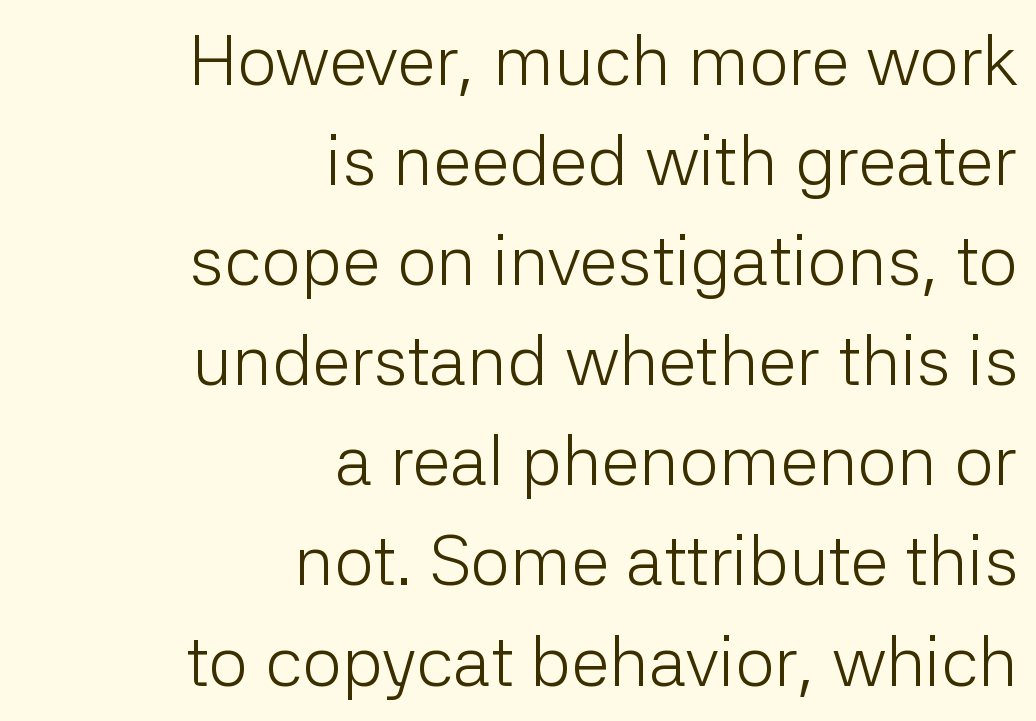
Classification — sans serif. Ordinary non-slanted type is in use. Weight: regular or lighter. The space beneath each line is pristine and unruled.
